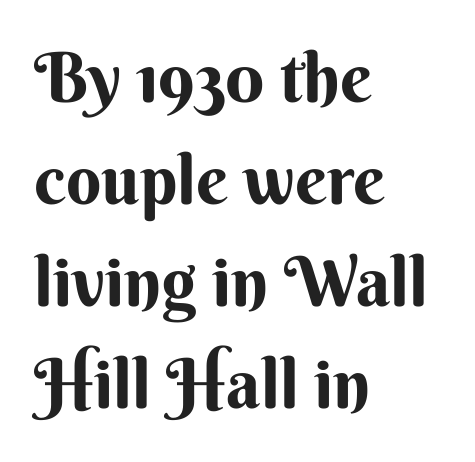
Thick stems and heavy bowls — unmistakably bold. Notice how the stems are strictly vertical — no italics here. These lines are rendered in a variable-pitch font. The line texture is even and compact thanks to regular tracking. Does the copy run flush right? No — it runs flush left. This sample keeps an unexceptional amount of space between lines.
